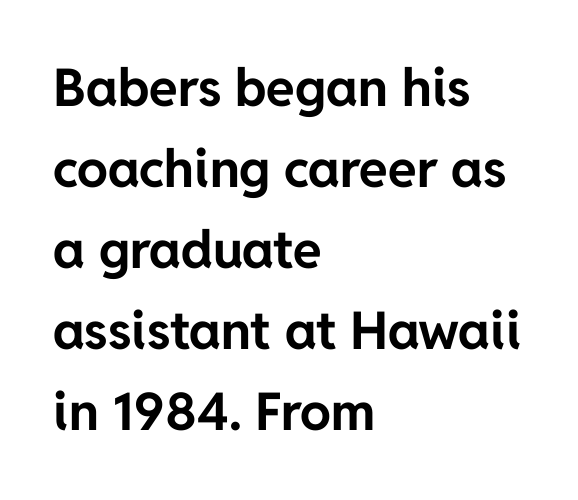
{"serif": "no", "italic": "no", "bold": "yes", "weight": "bold", "width": "normal", "stroke_contrast": "low", "x_height": "medium", "monospaced": "no", "underline": "no", "align": "left", "line_spacing": "normal", "line_spacing_ratio": 1.56, "letter_spacing": "normal", "letter_spacing_em": 0.0, "glyph_px": 52}
